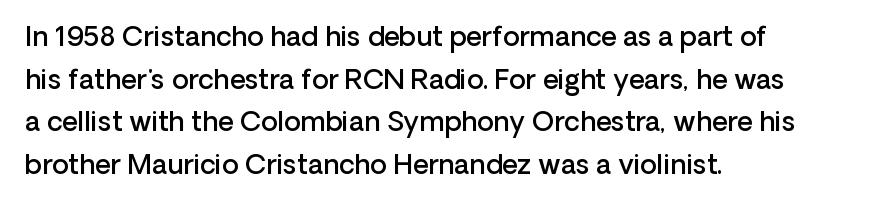
The characters look somewhat weighty, a semibold short of true bold. This sample uses an upright cut, with every glyph sitting square on the baseline. The horizontal fit of the characters is conventional and even. The ragged edge is on the right, which tells us the setting is flush left. This block has exactly the height ordinary leading produces. Glance below the letters and you will spot only blank space.
